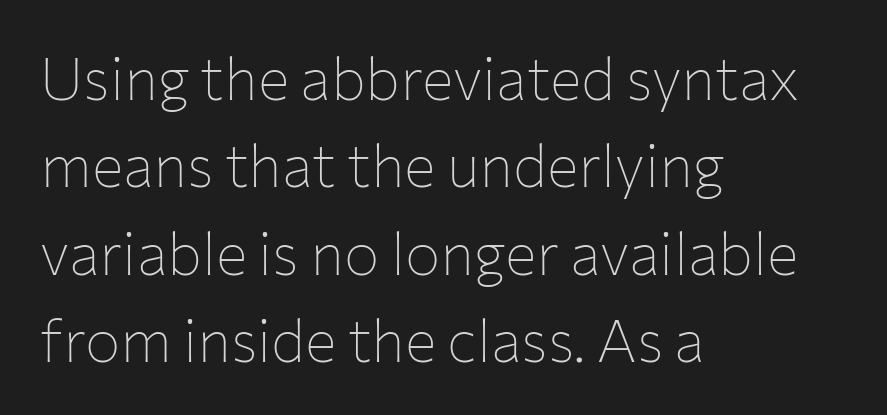
The image shows 59 px thin sans-serif type, upright; set left-aligned, normal line spacing (1.48x), normal letter spacing, not underlined; low stroke contrast and a medium x-height.
